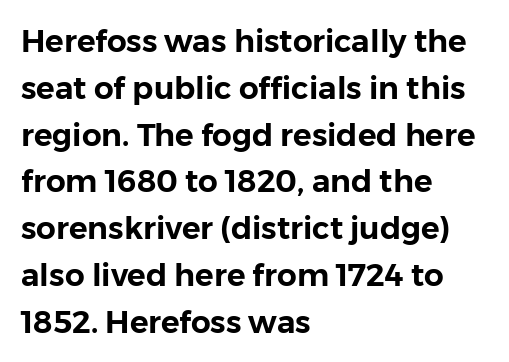
Short note: letters normally spaced. Nope, not italic — everything's standing straight. Each letter's strokes conclude bluntly, with no projecting serifs. The space beneath each line is pristine and unruled. The rag falls on the right side of this text block. Interline gaps are of average width in this sample.
